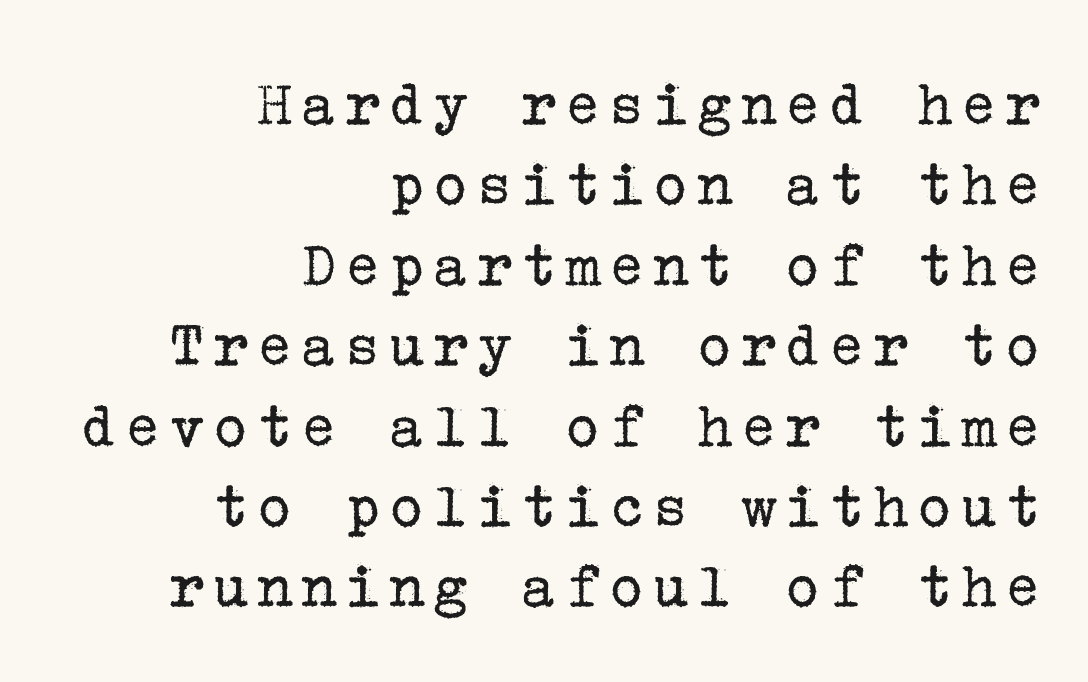
{"serif": "yes", "italic": "no", "bold": "no", "weight": "regular", "width": "normal", "stroke_contrast": "low", "x_height": "medium", "underline": "no", "align": "right", "line_spacing_ratio": 1.2, "glyph_px": 67}
